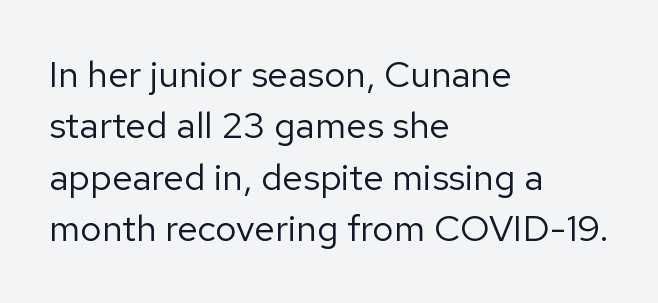
Q: Is the text bold? A: No.
Q: Is the text italic (slanted)? A: No, it is upright.
Q: Is the typeface a serif or a sans-serif typeface? A: Sans-serif.
Q: Is the text underlined? A: No.
Q: How is the paragraph aligned? A: Left-aligned.
Q: Is the spacing between letters normal or unusually wide? A: Normal.
Q: Is the spacing between lines tight, normal or loose? A: Normal.
Q: Width (condensed, normal, or wide)? A: Normal.
Q: Stroke contrast? A: Low.
Q: x-height? A: Medium.
Q: Monospaced? A: No.
